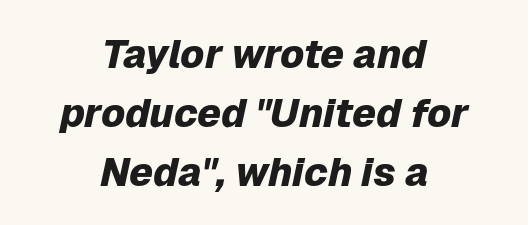
{"italic": "yes", "lean": "right", "slant_degrees": 12, "bold": "yes", "weight": "heavy", "width": "normal", "stroke_contrast": "low", "x_height": "medium", "monospaced": "no", "underline": "no", "align": "center", "line_spacing": "normal", "line_spacing_ratio": 1.47, "letter_spacing": "normal", "letter_spacing_em": 0.0, "glyph_px": 40}
